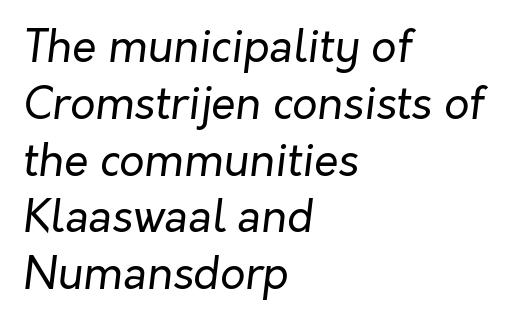
The image shows 44 px regular-weight type, italic (leaning right); set left-aligned, normal line spacing (1.29x), normal letter spacing, not underlined; low stroke contrast and a medium x-height.
